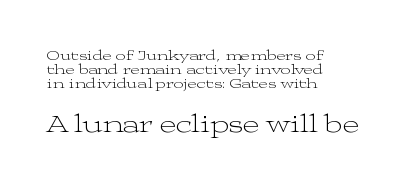
Q: Is the text bold? A: No.
Q: Is the text italic (slanted)? A: No, it is upright.
Q: Is the text underlined? A: No.
Q: How is the paragraph aligned? A: Left-aligned.
Q: Is the spacing between letters normal or unusually wide? A: Normal.
Q: Is the spacing between lines tight, normal or loose? A: Tight.
Q: Which block of text is set in a larger size, the first (top) or the second (bottom)? A: The second (bottom) one.
